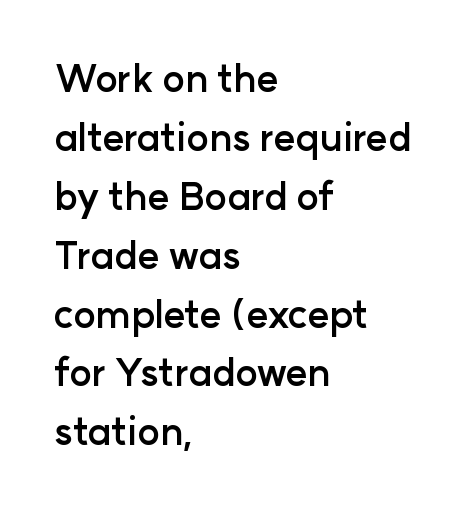
Q: Is the text bold? A: Yes.
Q: Is the text italic (slanted)? A: No, it is upright.
Q: Is the typeface a serif or a sans-serif typeface? A: Sans-serif.
Q: Is the text underlined? A: No.
Q: How is the paragraph aligned? A: Left-aligned.
Q: Is the spacing between letters normal or unusually wide? A: Normal.
Q: Is the spacing between lines tight, normal or loose? A: Normal.
Q: Width (condensed, normal, or wide)? A: Normal.
Q: Stroke contrast? A: Low.
Q: x-height? A: Medium.
Q: Monospaced? A: No.
